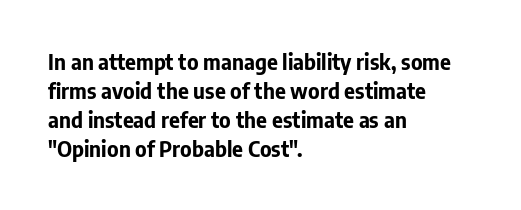
Q: Is the text bold? A: Yes.
Q: Is the text italic (slanted)? A: No, it is upright.
Q: Is the text underlined? A: No.
Q: How is the paragraph aligned? A: Left-aligned.
Q: Is the spacing between letters normal or unusually wide? A: Normal.
Q: Is the spacing between lines tight, normal or loose? A: Normal.
